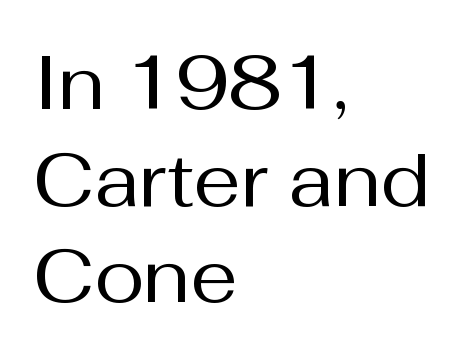
Q: Is the text bold? A: No.
Q: Is the text italic (slanted)? A: No, it is upright.
Q: Is the typeface a serif or a sans-serif typeface? A: Sans-serif.
Q: Is the text underlined? A: No.
Q: How is the paragraph aligned? A: Left-aligned.
Q: Is the spacing between letters normal or unusually wide? A: Normal.
Q: Is the spacing between lines tight, normal or loose? A: Normal.
Q: Width (condensed, normal, or wide)? A: Normal.
Q: Stroke contrast? A: Medium.
Q: x-height? A: Medium.
Q: Monospaced? A: No.
